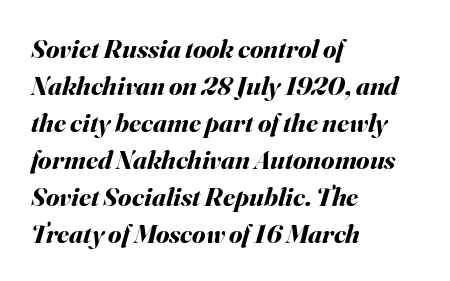
Q: Is the text bold? A: Yes.
Q: Is the text italic (slanted)? A: Yes, it leans right by about 16 degrees.
Q: Is the text underlined? A: No.
Q: How is the paragraph aligned? A: Left-aligned.
Q: Is the spacing between letters normal or unusually wide? A: Normal.
Q: Is the spacing between lines tight, normal or loose? A: Normal.
